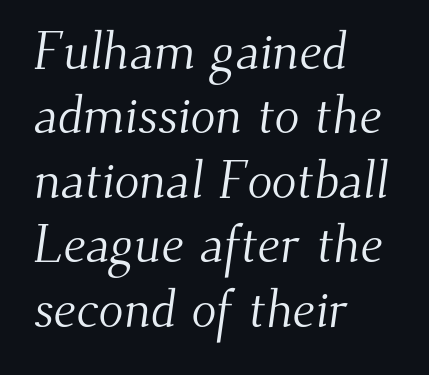
Compared with typical body copy, the letter spacing here is the same. Typographically, this falls in the serif category. The typesetting does not lean heavy: it is not bold. Type without underlining.
